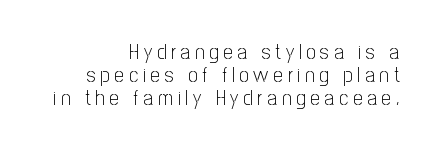
{"italic": "no", "bold": "no", "underline": "no", "align": "right", "line_spacing": "tight", "line_spacing_ratio": 1.09, "letter_spacing": "wide", "letter_spacing_em": 0.23, "glyph_px": 21}
